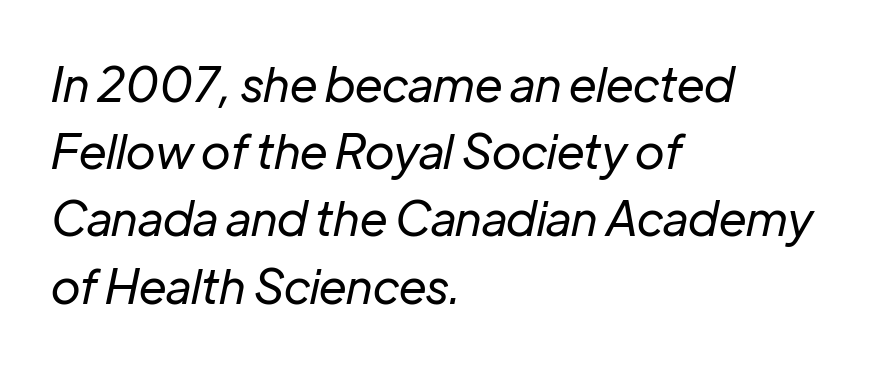
Q: Is the text bold? A: No.
Q: Is the text italic (slanted)? A: Yes, it leans right by about 12 degrees.
Q: Is the text underlined? A: No.
Q: How is the paragraph aligned? A: Left-aligned.
Q: Is the spacing between letters normal or unusually wide? A: Normal.
Q: Is the spacing between lines tight, normal or loose? A: Normal.
Q: Width (condensed, normal, or wide)? A: Normal.
Q: Stroke contrast? A: Low.
Q: x-height? A: Medium.
Q: Monospaced? A: No.
